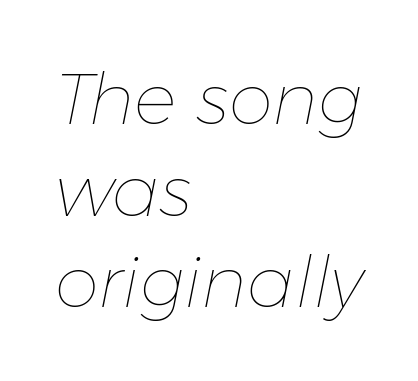
Each row of text sits above clean, open space. In terms of letterspacing, this is plain default setting. Is there much room between lines? A standard amount, neither cramped nor airy. Every character sits at an angle, as italics do. Horizontal alignment here is leftward, the default for most running prose. The letters advance in unequal steps, a hallmark of proportional type.
